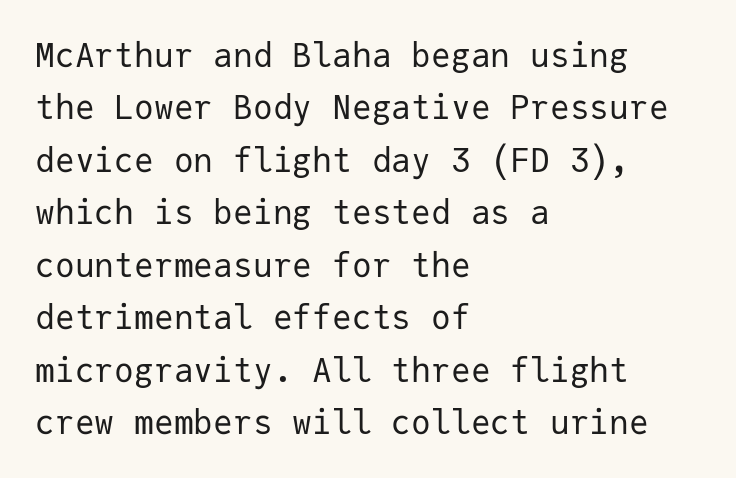
Note the uniform advance width — an 'i' takes as much space as an 'm'. The letterforms sit at book weight or below. The font's upright variant was chosen for this text. Whoever set this chose a conventional vertical rhythm. Tracking here is standard; glyphs follow each other at the usual distance.
